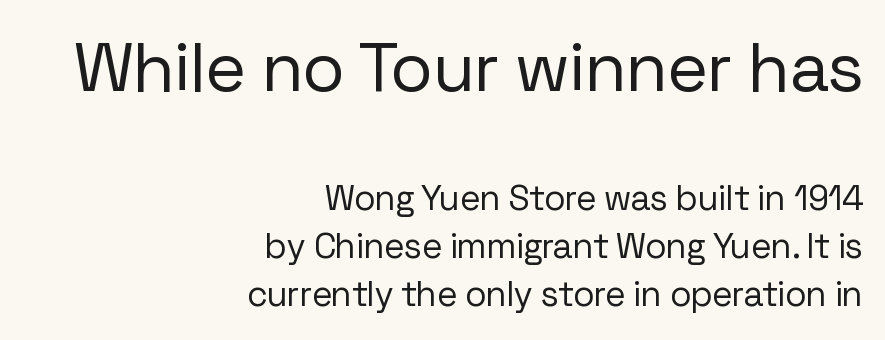
Q: Is the text bold? A: No.
Q: Is the text italic (slanted)? A: No, it is upright.
Q: Is the typeface a serif or a sans-serif typeface? A: Sans-serif.
Q: Is the text underlined? A: No.
Q: How is the paragraph aligned? A: Right-aligned.
Q: Is the spacing between letters normal or unusually wide? A: Normal.
Q: Is the spacing between lines tight, normal or loose? A: Normal.
Q: Which block of text is set in a larger size, the first (top) or the second (bottom)? A: The first (top) one.
Q: Width (condensed, normal, or wide)? A: Normal.
Q: Stroke contrast? A: Low.
Q: x-height? A: Medium.
Q: Monospaced? A: No.
